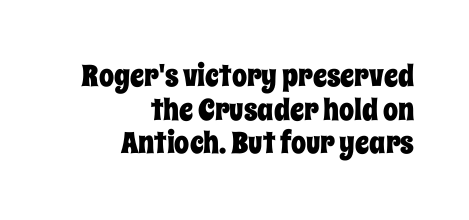
Beneath every word, the page is bare. The letters advance in unequal steps, a hallmark of proportional type. The paragraph has a hard right edge and a soft left edge. The tracking reads as untouched default to a designer's eye. These lines huddle together more closely than default settings would place them.
